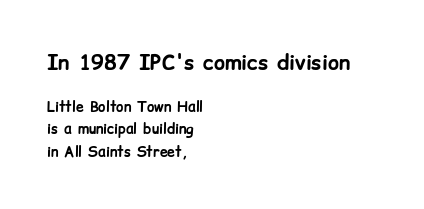
Q: Is the text bold? A: Yes.
Q: Is the text italic (slanted)? A: No, it is upright.
Q: Is the text underlined? A: No.
Q: How is the paragraph aligned? A: Left-aligned.
Q: Is the spacing between letters normal or unusually wide? A: Normal.
Q: Is the spacing between lines tight, normal or loose? A: Normal.
Q: Which block of text is set in a larger size, the first (top) or the second (bottom)? A: The first (top) one.
